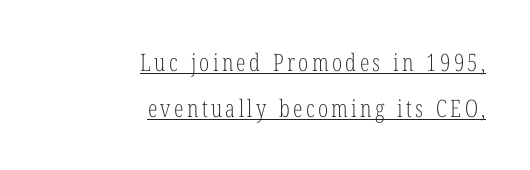
Somebody hit Ctrl+U on this one — the words are underlined. Layout note: lines flush right. Ink coverage per letter is moderate at most. Rendered with straight, roman letterforms. The lines are spread far apart with generous leading.
